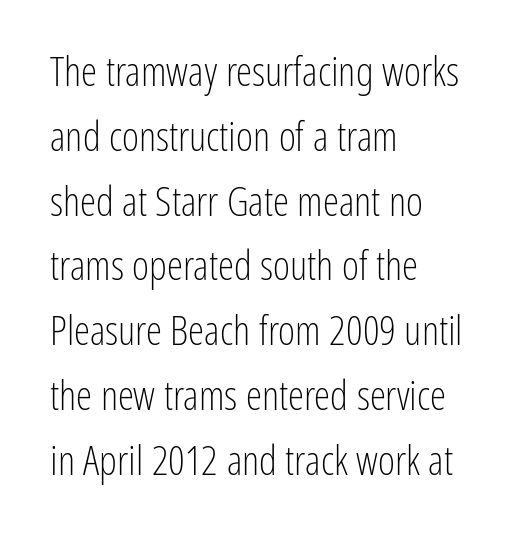
{"serif": "no", "italic": "no", "bold": "no", "weight": "light", "width": "condensed", "stroke_contrast": "low", "x_height": "medium", "monospaced": "no", "underline": "no", "align": "left", "line_spacing": "normal", "line_spacing_ratio": 1.58, "letter_spacing": "normal", "letter_spacing_em": 0.0, "glyph_px": 41}
